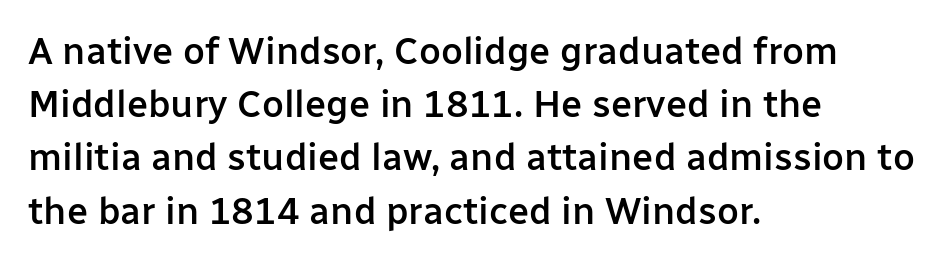
Q: Is the text bold? A: Semi-bold.
Q: Is the text italic (slanted)? A: No, it is upright.
Q: Is the typeface a serif or a sans-serif typeface? A: Sans-serif.
Q: Is the text underlined? A: No.
Q: How is the paragraph aligned? A: Left-aligned.
Q: Is the spacing between letters normal or unusually wide? A: Normal.
Q: Is the spacing between lines tight, normal or loose? A: Normal.
Q: Width (condensed, normal, or wide)? A: Normal.
Q: Stroke contrast? A: Low.
Q: x-height? A: Medium.
Q: Monospaced? A: No.
